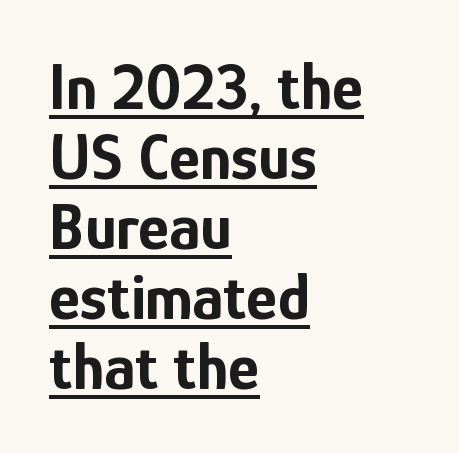
Q: Is the text bold? A: Yes.
Q: Is the text italic (slanted)? A: No, it is upright.
Q: Is the typeface a serif or a sans-serif typeface? A: Sans-serif.
Q: Is the text underlined? A: Yes.
Q: How is the paragraph aligned? A: Left-aligned.
Q: Is the spacing between letters normal or unusually wide? A: Normal.
Q: Is the spacing between lines tight, normal or loose? A: Tight.
Q: Width (condensed, normal, or wide)? A: Condensed.
Q: Stroke contrast? A: Low.
Q: x-height? A: Medium.
Q: Monospaced? A: No.
